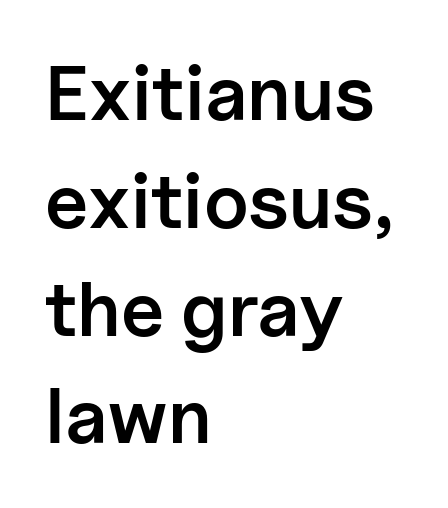
The ragged edge is on the right, which tells us the setting is flush left. The passage shown is typeset with a sans-serif family. Style check: upright. The space beneath each line is pristine and unruled.
